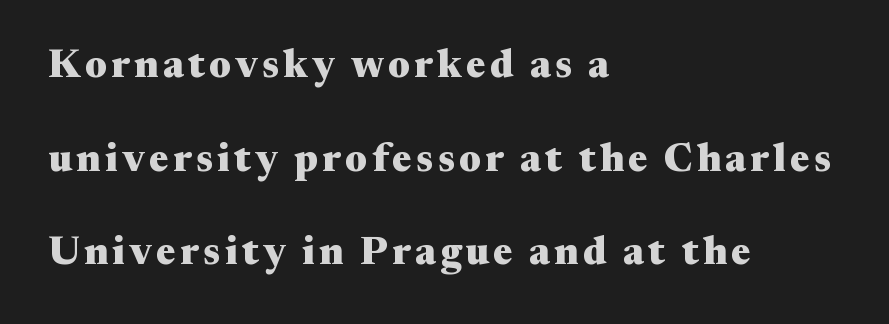
{"serif": "yes", "italic": "no", "bold": "yes", "weight": "heavy", "width": "wide", "stroke_contrast": "medium", "x_height": "medium", "monospaced": "no", "underline": "no", "align": "left", "line_spacing": "loose", "line_spacing_ratio": 2.4, "glyph_px": 39}
